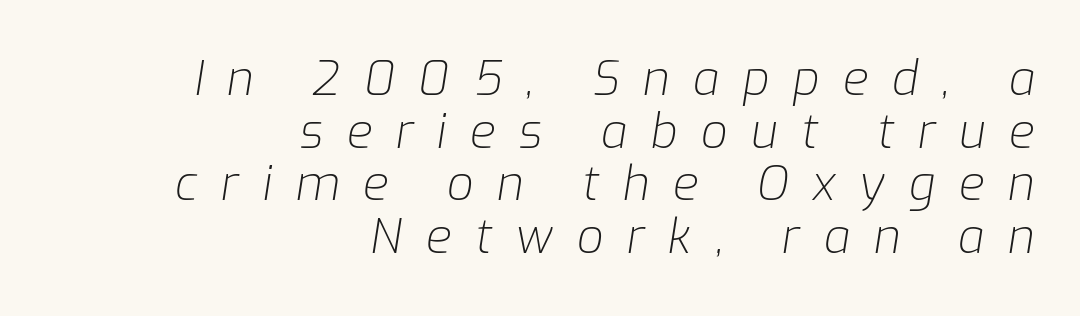
{"italic": "yes", "lean": "right", "slant_degrees": 9, "bold": "no", "weight": "light", "width": "normal", "stroke_contrast": "low", "x_height": "medium", "monospaced": "no", "underline": "no", "align": "right", "line_spacing": "tight", "line_spacing_ratio": 1.12, "letter_spacing": "wide", "letter_spacing_em": 0.5, "glyph_px": 47}
